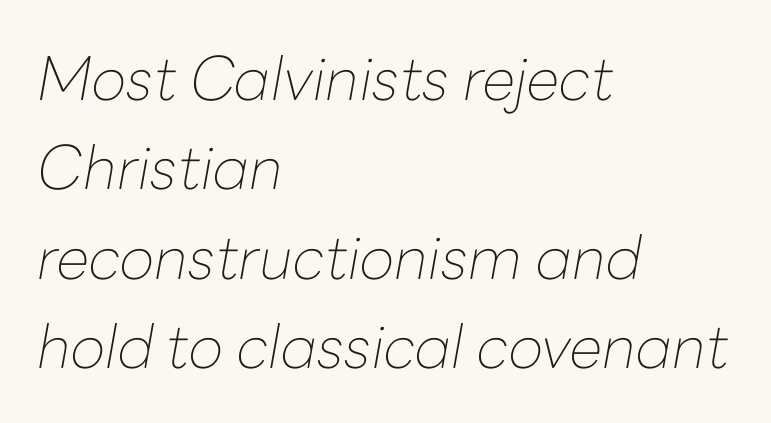
Unbolded letterforms with no extra heft. Compared with typical paragraphs, the rows here are spaced about the same. Think of a printed novel: that variable character pitch is what you see here. The typography opts for an oblique posture over an upright one. Nothing unusual about the tracking: characters are spaced as the font intends. Line starts are locked; line ends wander.
